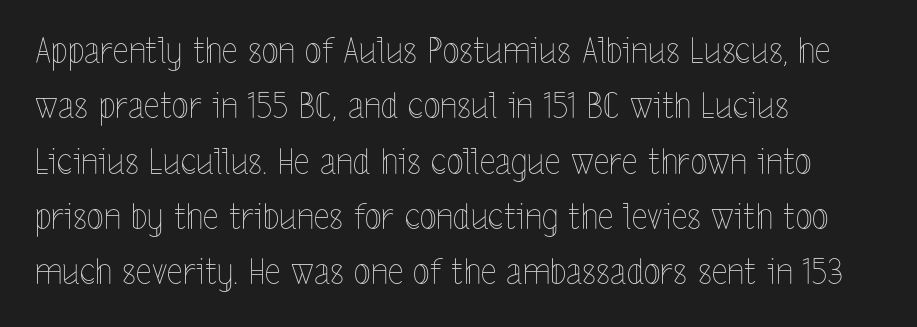
The font is comparable to plain body text, perhaps lighter. The letters advance in unequal steps, a hallmark of proportional type. Letters rest on an invisible, unmarked baseline. Interline gaps are of average width in this sample. The paragraph shown leans on its left margin.
